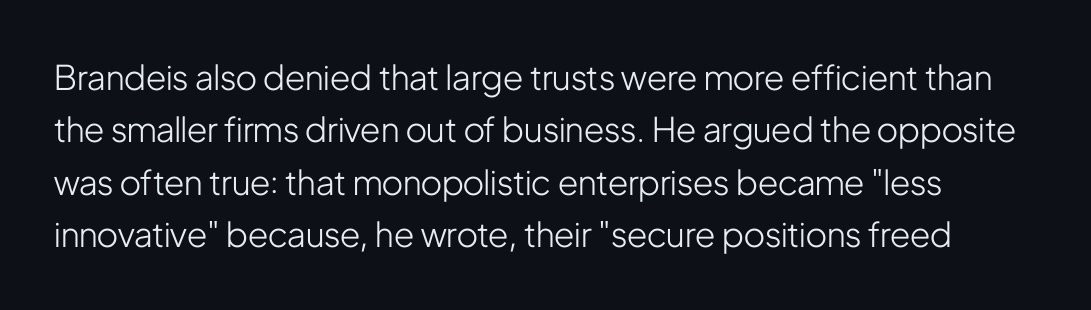
Ordinary non-slanted type is in use. The horizontal fit of the characters is conventional and even. Has an underline been added? It has not. A typesetter would label this face a sans.
